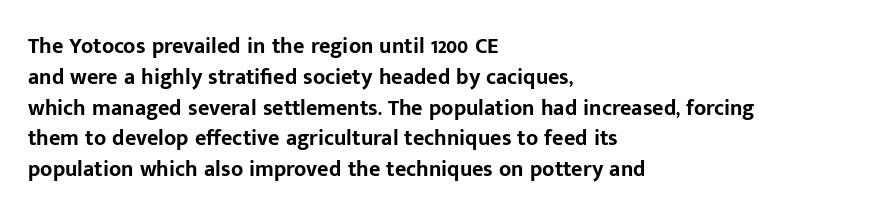
{"italic": "no", "bold": "yes", "underline": "no", "align": "left", "line_spacing": "normal", "line_spacing_ratio": 1.4, "letter_spacing": "normal", "letter_spacing_em": 0.0, "glyph_px": 22}
